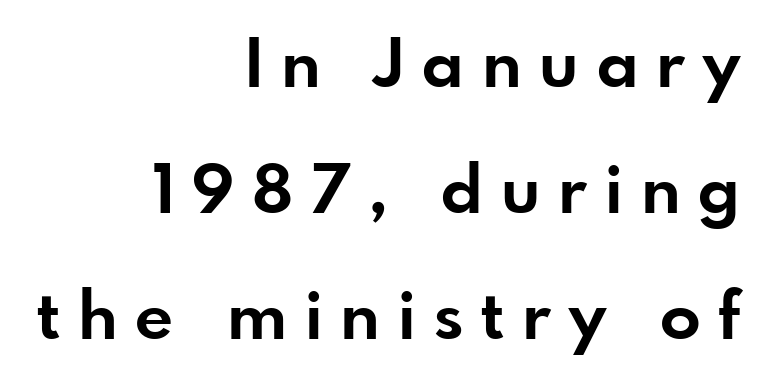
The paragraph shown leans on its right margin. In terms of letterspacing, this is a distinctly airy, spread setting. Type without underlining. Looks like regular typesetting: each glyph gets only the width it needs.
